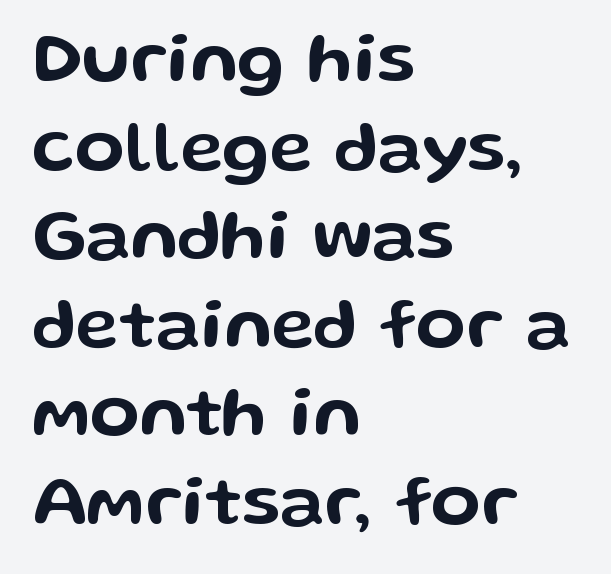
{"serif": "no", "italic": "no", "width": "wide", "stroke_contrast": "low", "x_height": "medium", "monospaced": "no", "underline": "no", "align": "left", "line_spacing_ratio": 1.23, "letter_spacing": "normal", "letter_spacing_em": 0.0, "glyph_px": 72}
